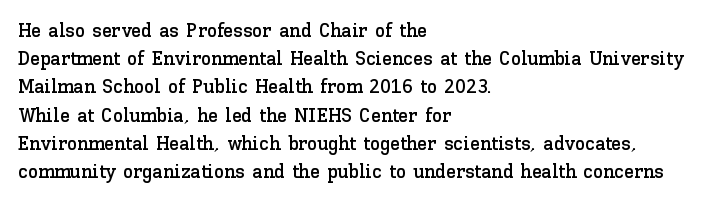
Quick note: interline space is typical. Layout note: lines flush left. The tracking reads as untouched default to a designer's eye. The passage shown is not underscored anywhere. The type sits square on the baseline with zero lean.
